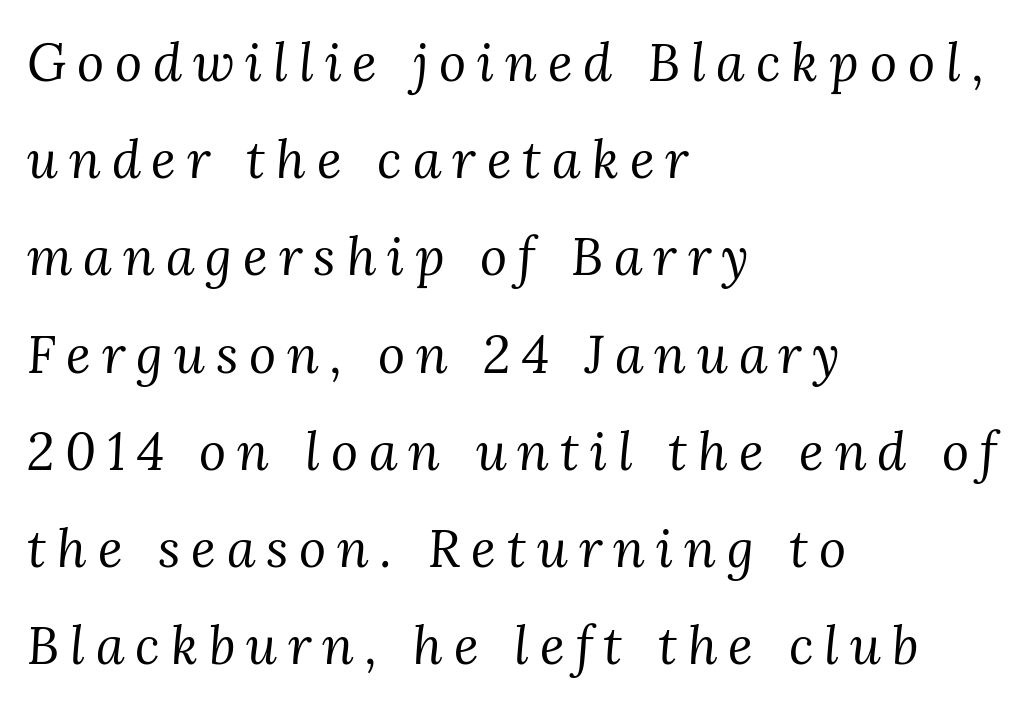
Beneath every word, the page is bare. Spacing verdict: proportional, widths tailored to each character. The letters are slanted; this is an italic face. In CSS terms this would be text-align: left.
